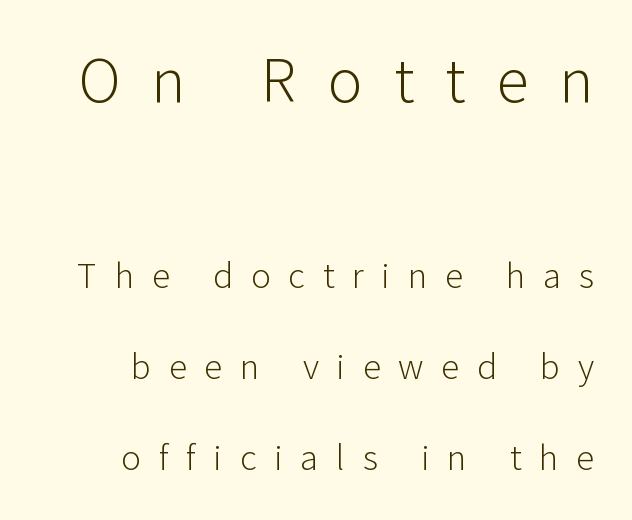
The image shows 65 px light sans-serif type, upright; set loose line spacing (2.47x), unusually wide letter spacing (+0.48 em), not underlined; the first (top) block is 1.76x larger; low stroke contrast and a medium x-height.
